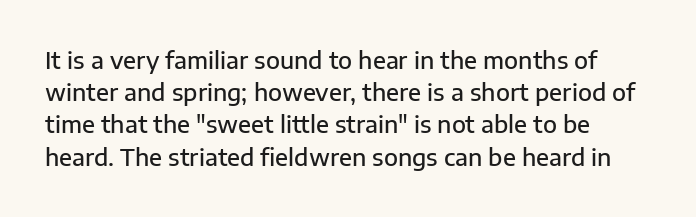
The image shows 23 px text type, upright; set left-aligned, normal line spacing (1.4x), normal letter spacing, not underlined.
